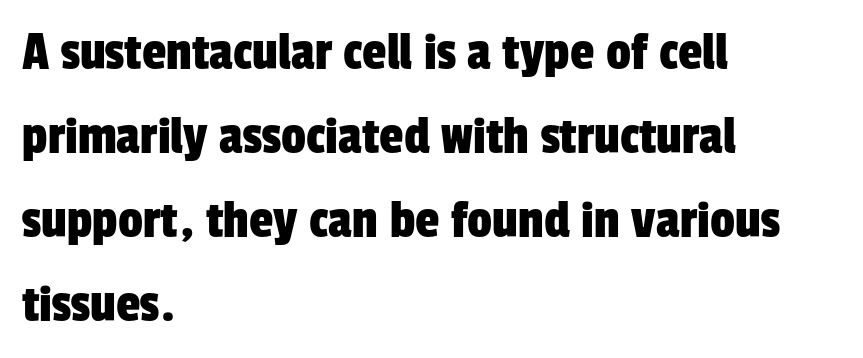
Q: Is the typeface a serif or a sans-serif typeface? A: Sans-serif.
Q: Is the text underlined? A: No.
Q: How is the paragraph aligned? A: Left-aligned.
Q: Is the spacing between letters normal or unusually wide? A: Normal.
Q: Is the spacing between lines tight, normal or loose? A: Normal.
Q: Width (condensed, normal, or wide)? A: Condensed.
Q: Stroke contrast? A: Low.
Q: x-height? A: Medium.
Q: Monospaced? A: No.
